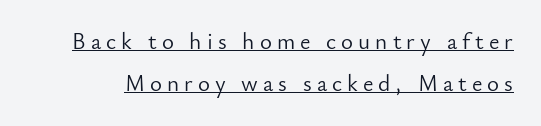
{"italic": "no", "bold": "no", "underline": "yes", "line_spacing_ratio": 1.81, "letter_spacing": "wide", "letter_spacing_em": 0.22, "glyph_px": 23}
